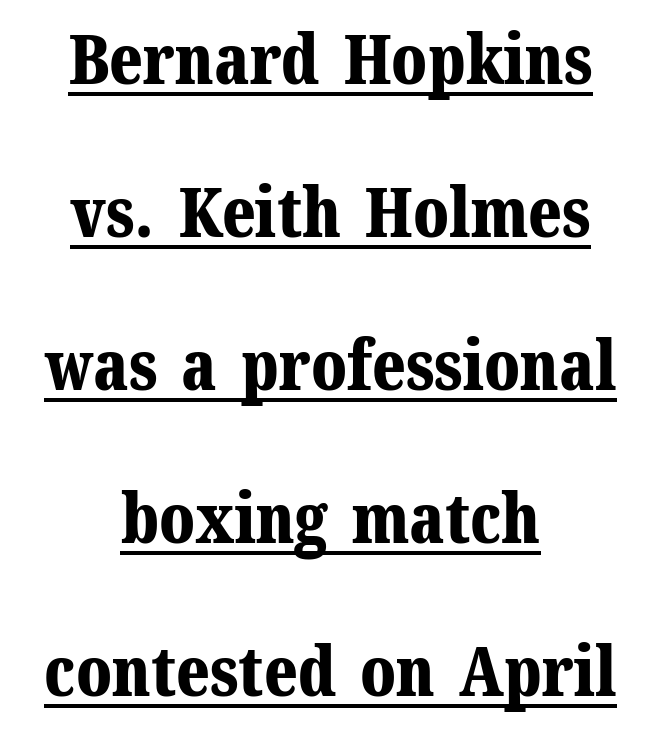
The image shows 68 px bold serif type, upright; set centered, loose line spacing (2.25x), normal letter spacing, underlined; medium stroke contrast and a medium x-height.
